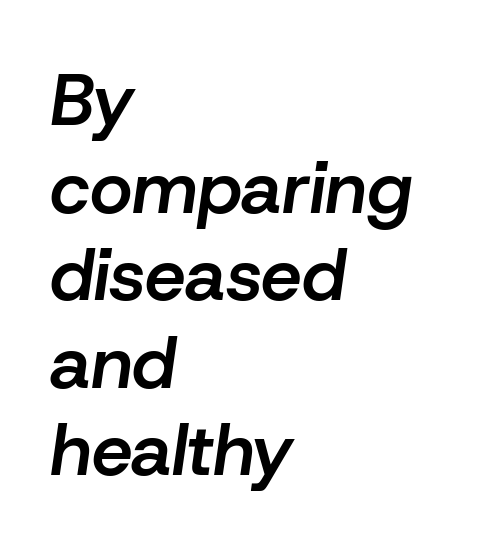
{"italic": "yes", "lean": "right", "slant_degrees": 8, "bold": "semi", "weight": "semibold", "width": "normal", "stroke_contrast": "low", "x_height": "medium", "monospaced": "no", "underline": "no", "align": "left", "line_spacing_ratio": 1.2, "letter_spacing": "normal", "letter_spacing_em": 0.0, "glyph_px": 73}
